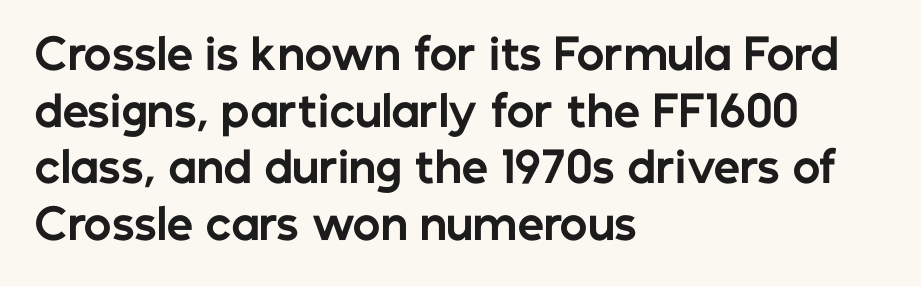
Is this a fixed-width face? No — the glyphs have proportional, varying widths. A bare baseline throughout the passage. You could call the tracking neutral — neither tight nor loose. Rendered with straight, roman letterforms.
